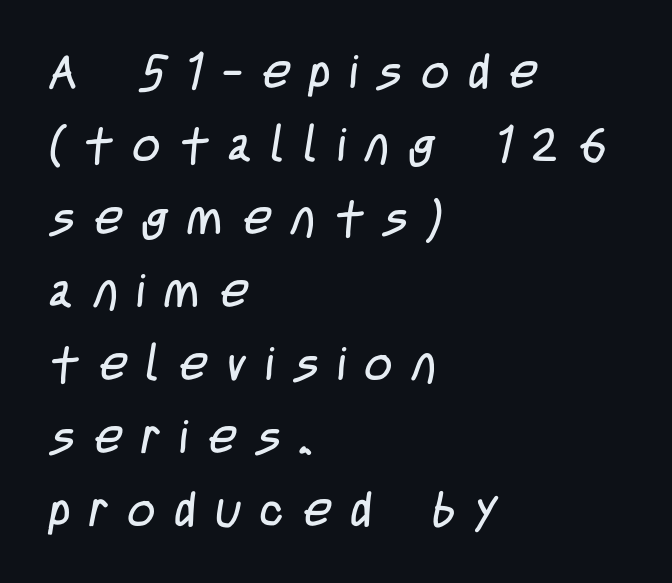
Q: Is the text bold? A: No.
Q: Is the typeface a serif or a sans-serif typeface? A: Sans-serif.
Q: Is the text underlined? A: No.
Q: How is the paragraph aligned? A: Left-aligned.
Q: Is the spacing between letters normal or unusually wide? A: Unusually wide.
Q: Is the spacing between lines tight, normal or loose? A: Normal.
Q: Width (condensed, normal, or wide)? A: Condensed.
Q: Stroke contrast? A: Low.
Q: x-height? A: Large.
Q: Monospaced? A: No.
